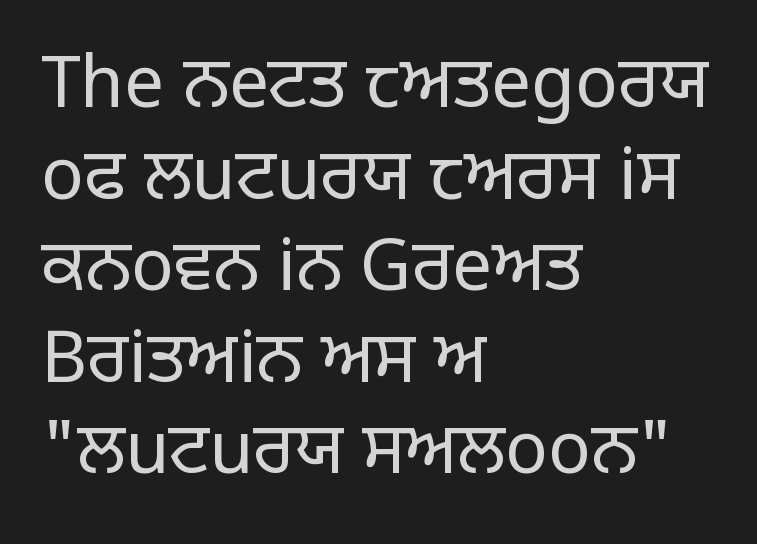
The image shows 71 px regular-weight sans-serif type, upright; set left-aligned, normal line spacing (1.29x), normal letter spacing, not underlined; low stroke contrast and a large x-height.
